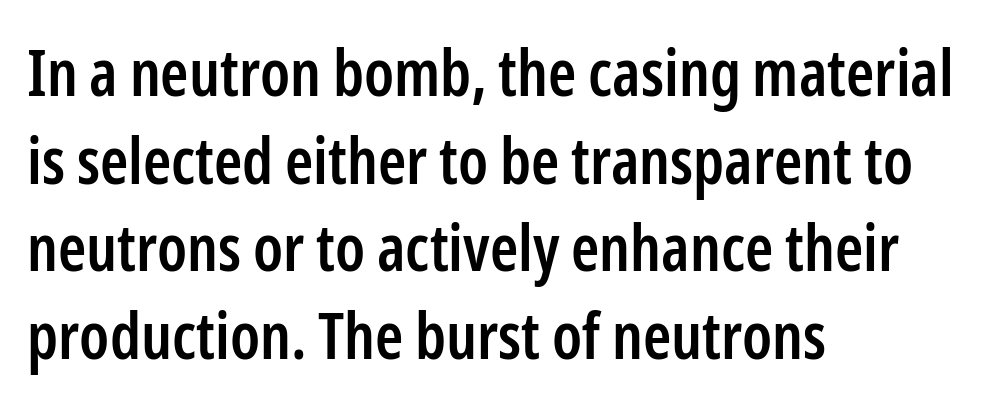
Q: Is the text bold? A: Semi-bold.
Q: Is the text italic (slanted)? A: No, it is upright.
Q: Is the typeface a serif or a sans-serif typeface? A: Sans-serif.
Q: Is the text underlined? A: No.
Q: How is the paragraph aligned? A: Left-aligned.
Q: Is the spacing between letters normal or unusually wide? A: Normal.
Q: Is the spacing between lines tight, normal or loose? A: Normal.
Q: Width (condensed, normal, or wide)? A: Condensed.
Q: Stroke contrast? A: Low.
Q: x-height? A: Medium.
Q: Monospaced? A: No.
